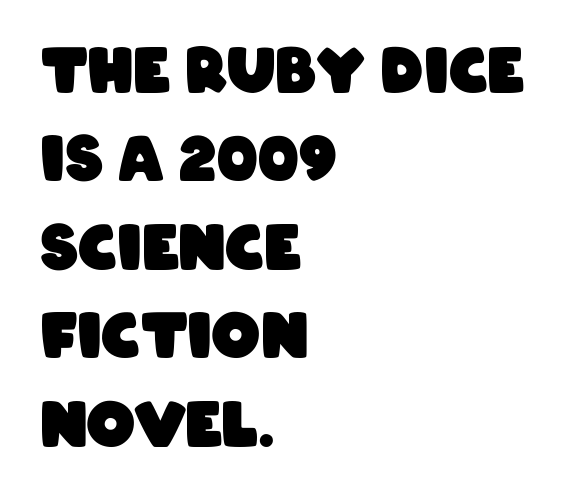
The image shows 61 px heavy, condensed sans-serif type; set left-aligned, normal line spacing (1.45x), normal letter spacing, not underlined; low stroke contrast and a large x-height.
